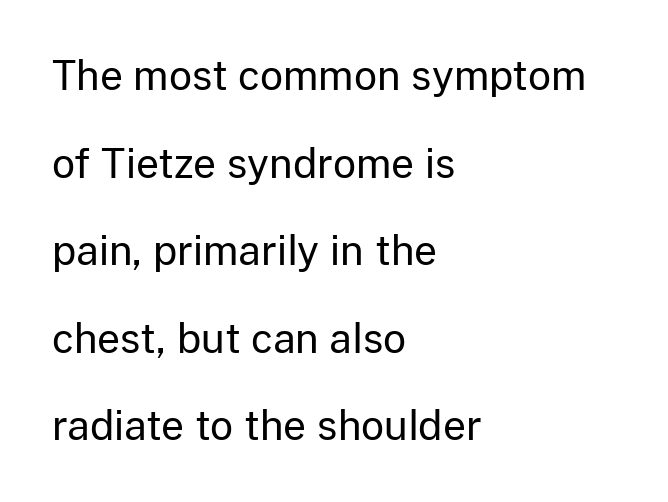
In terms of letterspacing, this is plain default setting. Do the characters align in a grid? No, the font is proportional. Descenders hang freely into open space. This sample trades compactness for vertical openness between lines. No italicization has been applied; the sample stays upright. Casual observation: everything's shoved over to the left.
